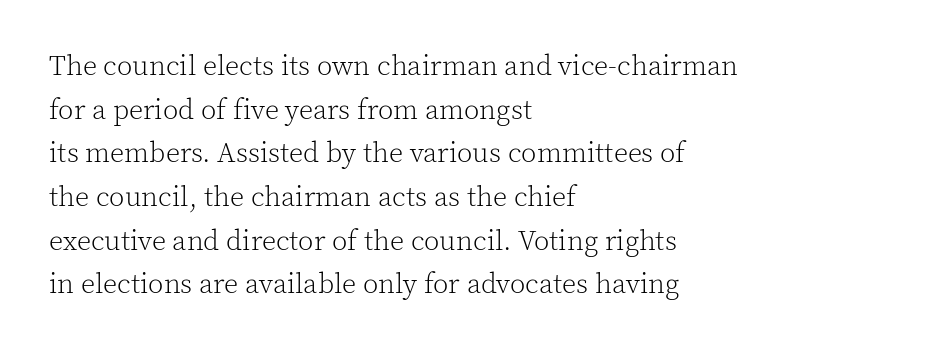
Q: Is the text bold? A: No.
Q: Is the text italic (slanted)? A: No, it is upright.
Q: Is the typeface a serif or a sans-serif typeface? A: Serif.
Q: Is the text underlined? A: No.
Q: How is the paragraph aligned? A: Left-aligned.
Q: Is the spacing between letters normal or unusually wide? A: Normal.
Q: Is the spacing between lines tight, normal or loose? A: Normal.
Q: Width (condensed, normal, or wide)? A: Normal.
Q: x-height? A: Medium.
Q: Monospaced? A: No.
